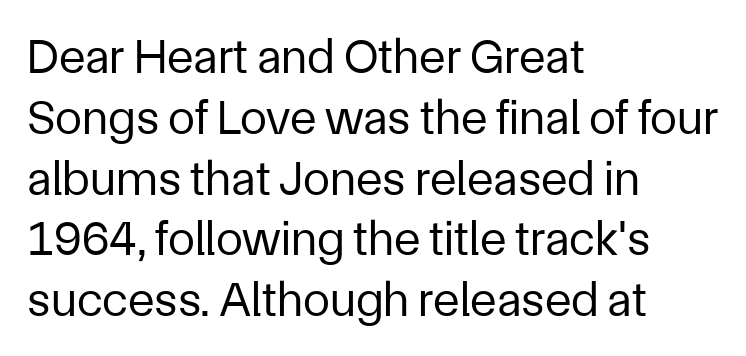
The image shows 49 px regular-weight sans-serif type, upright; set left-aligned, line spacing 1.24x, normal letter spacing, not underlined; low stroke contrast and a medium x-height.
